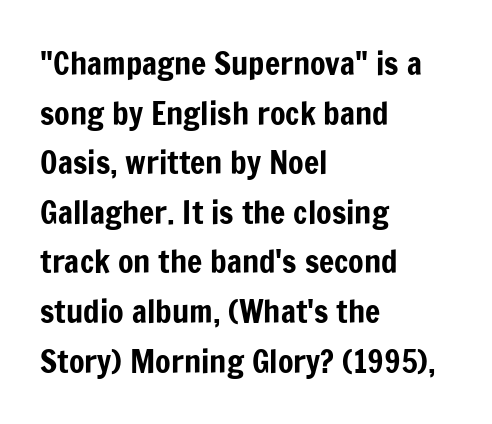
{"serif": "no", "italic": "no", "width": "condensed", "stroke_contrast": "low", "x_height": "medium", "monospaced": "no", "underline": "no", "align": "left", "line_spacing": "normal", "line_spacing_ratio": 1.55, "letter_spacing": "normal", "letter_spacing_em": 0.0, "glyph_px": 32}
